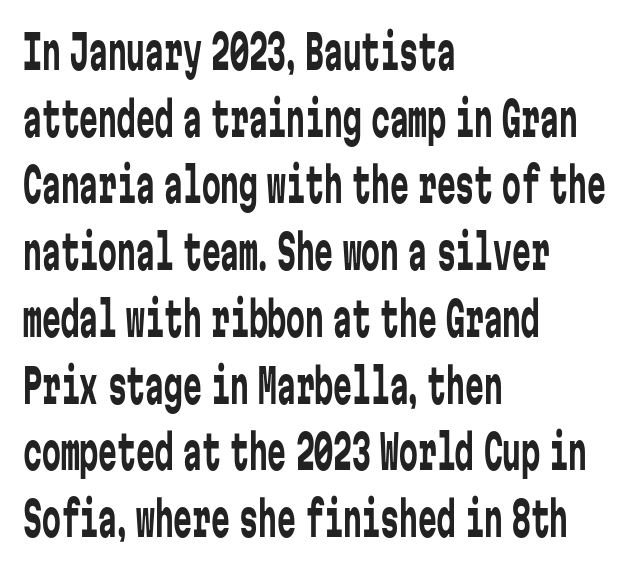
The passage shown is typeset with a sans-serif family. Notice how descenders clear the ascenders below comfortably — that's standard leading. Caption: multi-line text, flush left, ragged right. You can tell it's not italic because the verticals are truly vertical. The passage shown is typed in a monospace face where columns stay perfectly aligned. Just letters on the line, the space beneath them empty.
